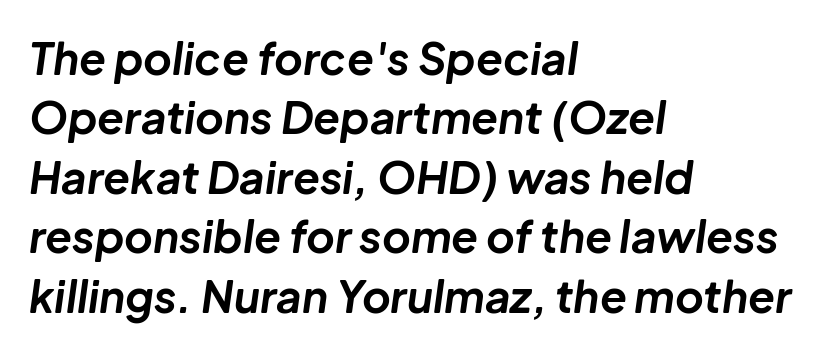
The image shows 44 px bold type, italic (leaning right); set left-aligned, normal line spacing (1.35x), normal letter spacing, not underlined; low stroke contrast and a medium x-height.
